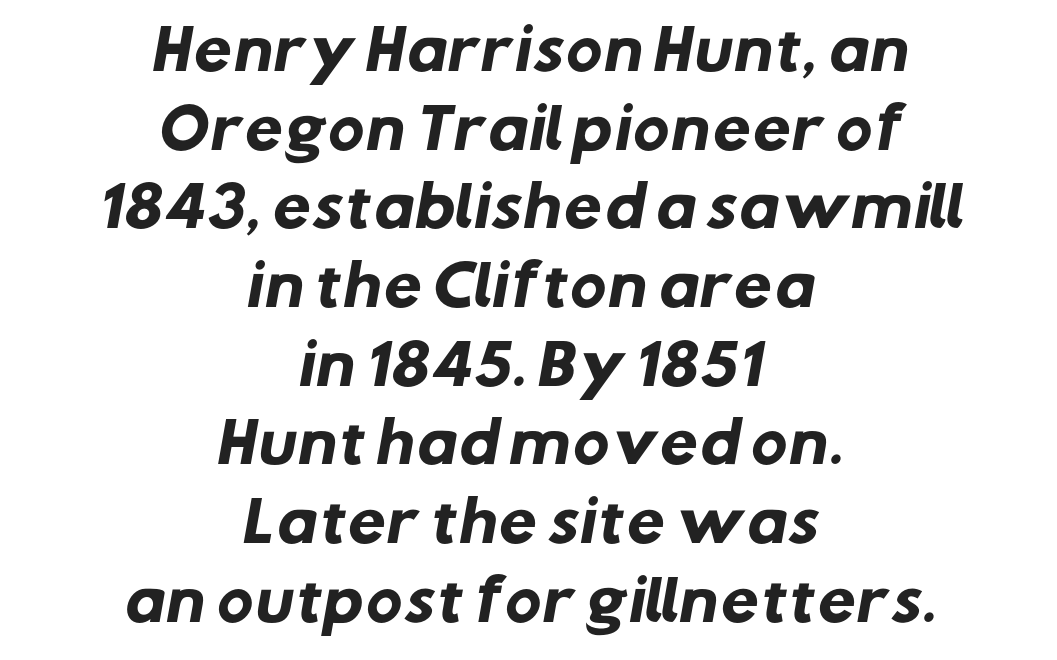
Q: Is the text bold? A: Yes.
Q: Is the typeface a serif or a sans-serif typeface? A: Sans-serif.
Q: Is the text underlined? A: No.
Q: How is the paragraph aligned? A: Centered.
Q: Is the spacing between letters normal or unusually wide? A: Normal.
Q: Is the spacing between lines tight, normal or loose? A: Normal.
Q: Width (condensed, normal, or wide)? A: Normal.
Q: Stroke contrast? A: Low.
Q: x-height? A: Medium.
Q: Monospaced? A: No.
